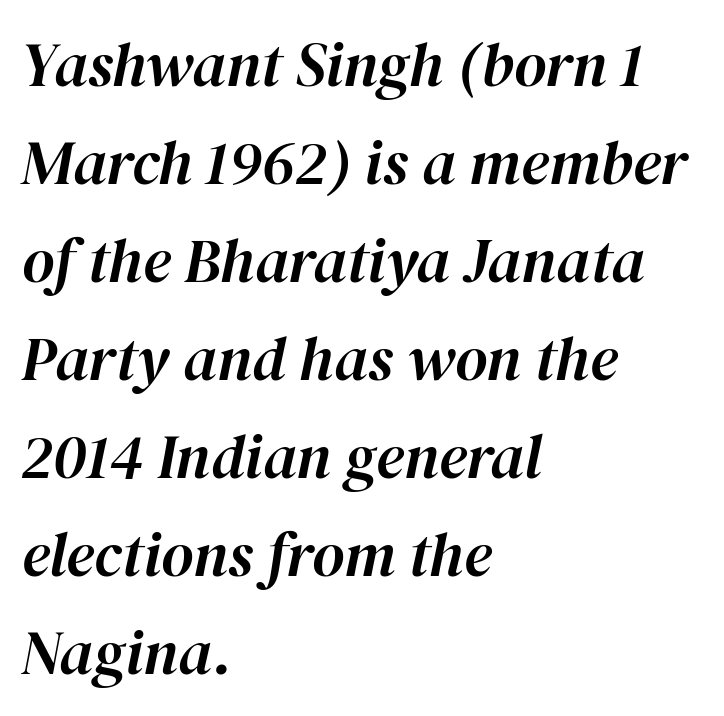
Q: Is the text italic (slanted)? A: Yes, it leans right by about 12 degrees.
Q: Is the text underlined? A: No.
Q: How is the paragraph aligned? A: Left-aligned.
Q: Is the spacing between letters normal or unusually wide? A: Normal.
Q: Is the spacing between lines tight, normal or loose? A: Normal.
Q: Width (condensed, normal, or wide)? A: Normal.
Q: Stroke contrast? A: High.
Q: x-height? A: Medium.
Q: Monospaced? A: No.
